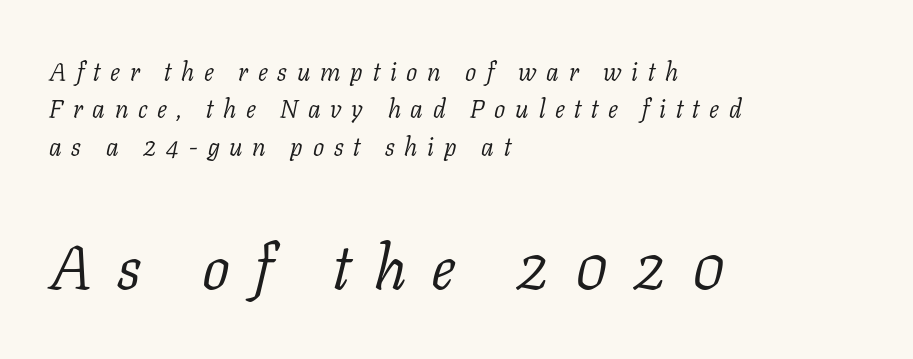
Q: Is the text bold? A: No.
Q: Is the text italic (slanted)? A: Yes, it leans right by about 11 degrees.
Q: Is the typeface a serif or a sans-serif typeface? A: Serif.
Q: Is the text underlined? A: No.
Q: How is the paragraph aligned? A: Left-aligned.
Q: Is the spacing between letters normal or unusually wide? A: Unusually wide.
Q: Is the spacing between lines tight, normal or loose? A: Normal.
Q: Which block of text is set in a larger size, the first (top) or the second (bottom)? A: The second (bottom) one.
Q: Width (condensed, normal, or wide)? A: Normal.
Q: Stroke contrast? A: Low.
Q: x-height? A: Medium.
Q: Monospaced? A: No.
